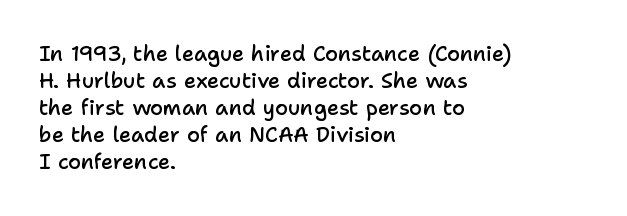
Q: Is the text bold? A: Semi-bold.
Q: Is the text italic (slanted)? A: No, it is upright.
Q: Is the text underlined? A: No.
Q: How is the paragraph aligned? A: Left-aligned.
Q: Is the spacing between letters normal or unusually wide? A: Normal.
Q: Is the spacing between lines tight, normal or loose? A: Normal.
